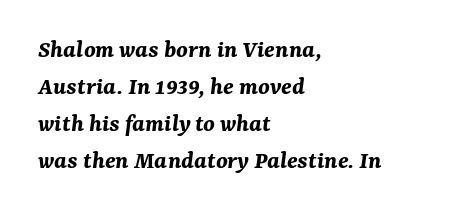
The image shows 26 px bold type, italic (leaning right); set left-aligned, normal line spacing (1.42x), normal letter spacing, not underlined.
